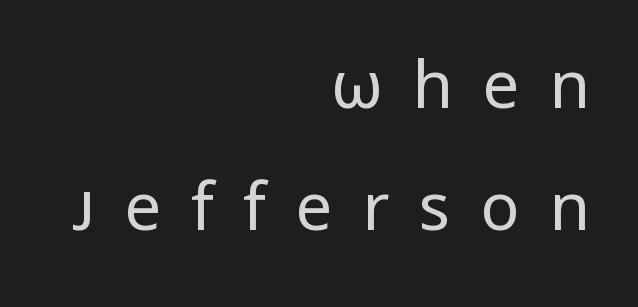
The specimen reads as upright at a glance. This rendering uses right alignment, leaving the left contour irregular. Each stroke keeps to a modest, everyday thickness or less. A typesetter would call this proportional, since set widths differ per character. The rendering shows plain stroke endings on the letterforms — a sans-serif design.
